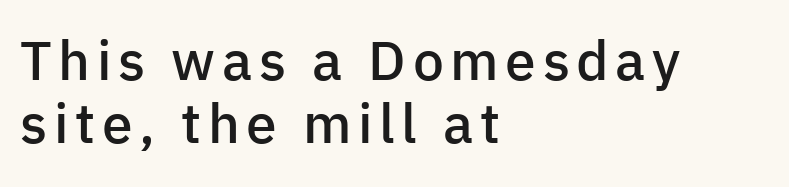
Italic: no, the glyphs are upright roman. A sans-serif font was chosen for this passage. A semibold gives these letters moderate extra thickness, short of bold. Whoever set this chose condensed vertical rhythm over breathing room. Proportional: the letters do not fall into vertical columns. The paragraph has a hard left edge and a soft right edge.
